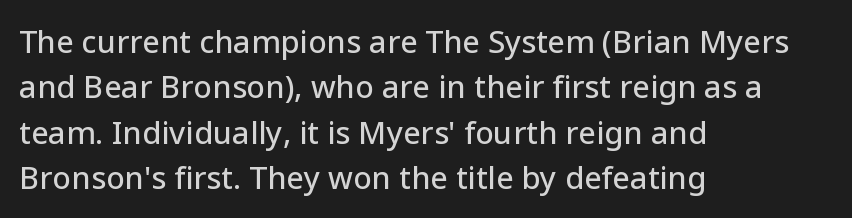
Classification — sans serif. In CSS terms this would be text-align: left. Nothing unusual about the tracking: characters are spaced as the font intends. Summary of vertical rhythm: regular, with standard interline spacing. The specimen omits any rule beneath the text block's lines. These lines were composed using upright roman letters.
